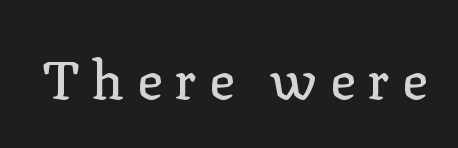
What stands out about the letter spacing? Its width — letters are far apart. To sum up the face: it has serifs. Has an underline been added? It has not. Notice how the stems are strictly vertical — no italics here. The passage shown is typed in a proportional face where columns would drift.
